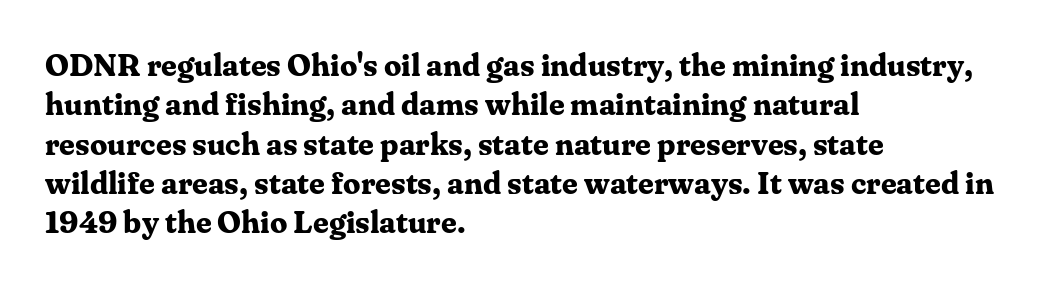
The image shows 31 px bold serif type, upright; set left-aligned, normal line spacing (1.27x), normal letter spacing, not underlined; medium stroke contrast and a medium x-height.
